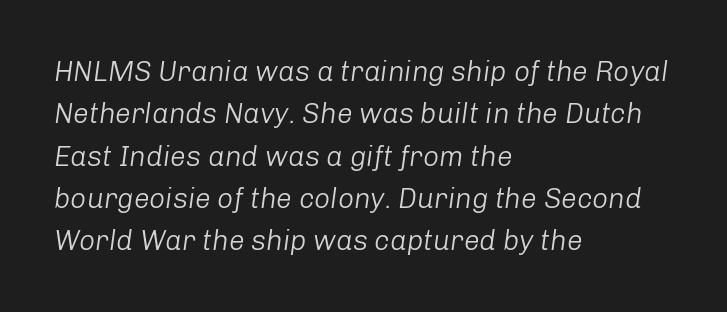
{"italic": "yes", "lean": "right", "slant_degrees": 8, "bold": "no", "weight": "light", "width": "normal", "stroke_contrast": "low", "x_height": "medium", "monospaced": "no", "underline": "no", "align": "left", "line_spacing": "normal", "line_spacing_ratio": 1.51, "letter_spacing": "normal", "letter_spacing_em": 0.0, "glyph_px": 28}
